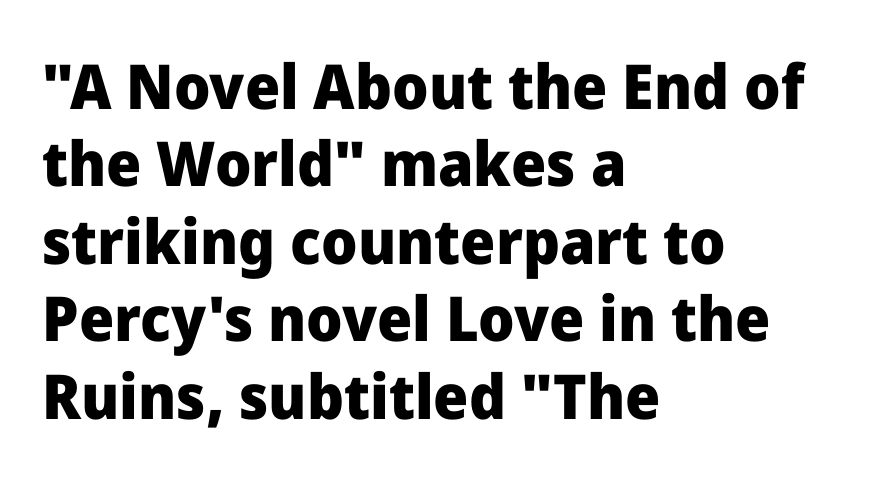
The image shows 62 px heavy sans-serif type, upright; set left-aligned, normal line spacing (1.25x), normal letter spacing, not underlined; low stroke contrast and a medium x-height.
